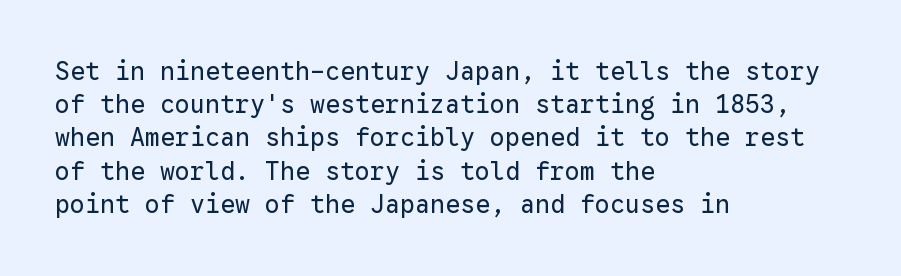
The image shows 25 px text type, upright; set left-aligned, normal line spacing (1.33x), normal letter spacing, not underlined.
